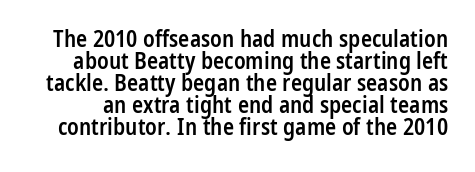
The image shows 23 px text type, upright; set tight line spacing (0.96x), normal letter spacing, not underlined.
